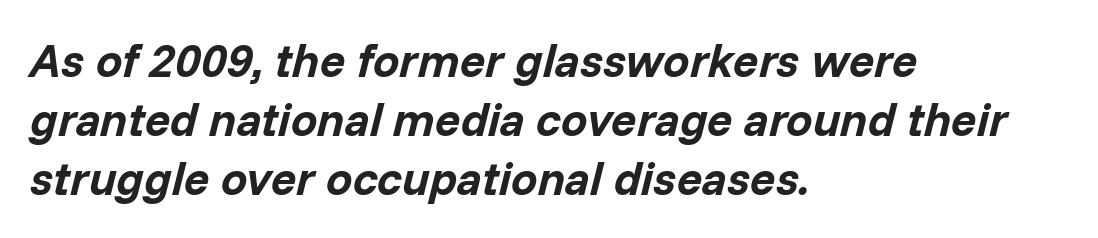
Q: Is the text bold? A: Yes.
Q: Is the text italic (slanted)? A: Yes, it leans right by about 14 degrees.
Q: Is the text underlined? A: No.
Q: How is the paragraph aligned? A: Left-aligned.
Q: Is the spacing between letters normal or unusually wide? A: Normal.
Q: Is the spacing between lines tight, normal or loose? A: Normal.
Q: Width (condensed, normal, or wide)? A: Normal.
Q: Stroke contrast? A: Low.
Q: x-height? A: Medium.
Q: Monospaced? A: No.
